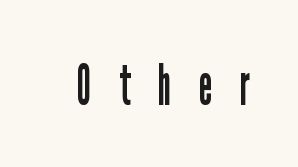
{"serif": "no", "italic": "no", "bold": "no", "weight": "regular", "width": "condensed", "stroke_contrast": "low", "x_height": "medium", "monospaced": "no", "underline": "no", "letter_spacing": "wide", "letter_spacing_em": 0.49, "glyph_px": 58}
